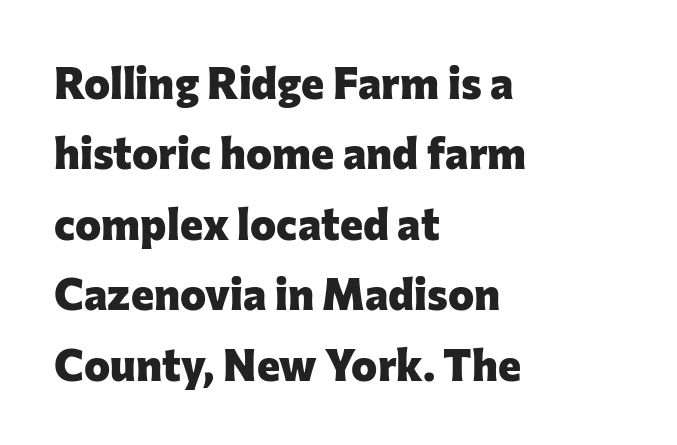
A typesetter would label this face a sans. These lines stack with their left ends in a neat column. Think of a printed novel: that variable character pitch is what you see here. Notice how descenders clear the ascenders below comfortably — that's standard leading. Style check: upright. These lines carry a lot of weight — the face is fully bold.
